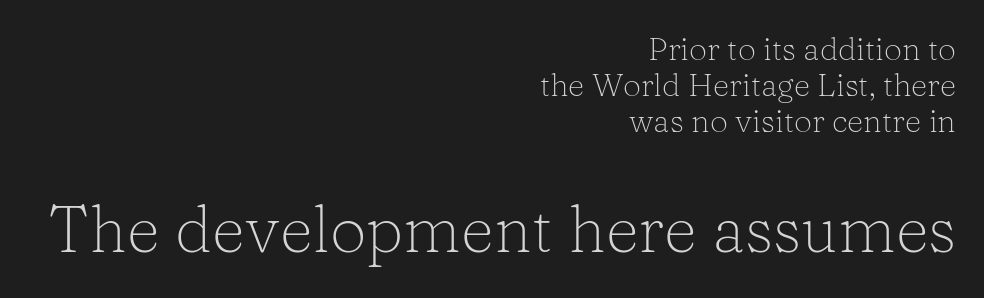
{"serif": "yes", "italic": "no", "bold": "no", "weight": "light", "width": "normal", "stroke_contrast": "low", "x_height": "medium", "monospaced": "no", "underline": "no", "align": "right", "line_spacing": "tight", "line_spacing_ratio": 1.13, "letter_spacing": "normal", "letter_spacing_em": 0.0, "larger_block": "second", "size_ratio": 2.03, "glyph_px": 65}
